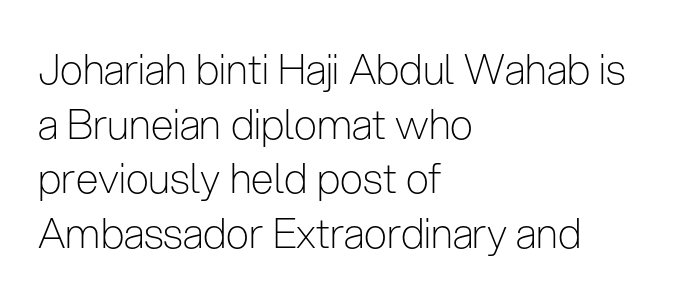
The image shows 41 px light, condensed sans-serif type, upright; set left-aligned, normal line spacing (1.33x), normal letter spacing, not underlined; low stroke contrast and a medium x-height.
